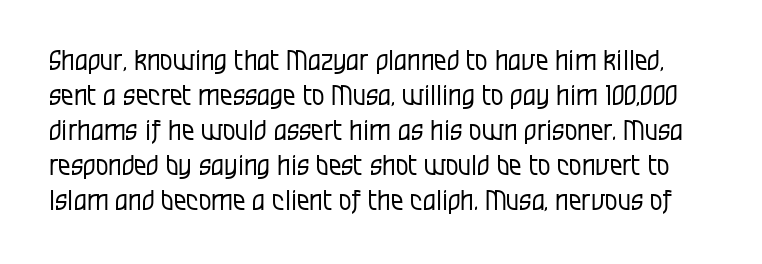
Q: Is the text bold? A: No.
Q: Is the text italic (slanted)? A: No, it is upright.
Q: Is the typeface a serif or a sans-serif typeface? A: Sans-serif.
Q: Is the text underlined? A: No.
Q: Is the spacing between letters normal or unusually wide? A: Normal.
Q: Is the spacing between lines tight, normal or loose? A: Normal.
Q: Width (condensed, normal, or wide)? A: Condensed.
Q: Stroke contrast? A: Low.
Q: x-height? A: Large.
Q: Monospaced? A: No.
